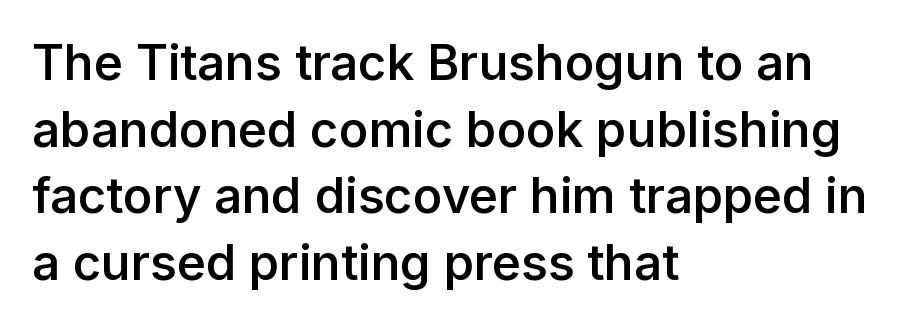
Q: Is the text bold? A: Semi-bold.
Q: Is the text italic (slanted)? A: No, it is upright.
Q: Is the typeface a serif or a sans-serif typeface? A: Sans-serif.
Q: Is the text underlined? A: No.
Q: How is the paragraph aligned? A: Left-aligned.
Q: Is the spacing between letters normal or unusually wide? A: Normal.
Q: Is the spacing between lines tight, normal or loose? A: Normal.
Q: Width (condensed, normal, or wide)? A: Normal.
Q: Stroke contrast? A: Low.
Q: x-height? A: Medium.
Q: Monospaced? A: No.
